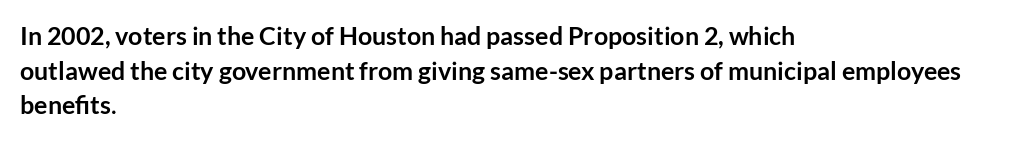
The type sits square on the baseline with zero lean. Summary of weight: heavy, a full bold. Rule under the text: the space is simply empty. Is the letter spacing exaggerated? No — it looks like the ordinary default.
